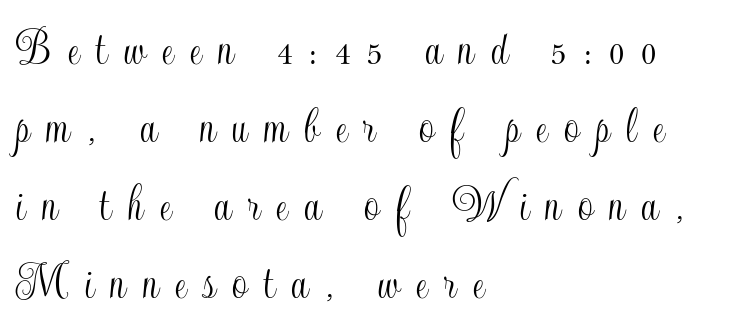
Q: Is the text italic (slanted)? A: Yes.
Q: Is the text underlined? A: No.
Q: How is the paragraph aligned? A: Left-aligned.
Q: Is the spacing between letters normal or unusually wide? A: Unusually wide.
Q: Is the spacing between lines tight, normal or loose? A: Normal.
Q: Width (condensed, normal, or wide)? A: Condensed.
Q: x-height? A: Small.
Q: Monospaced? A: No.
